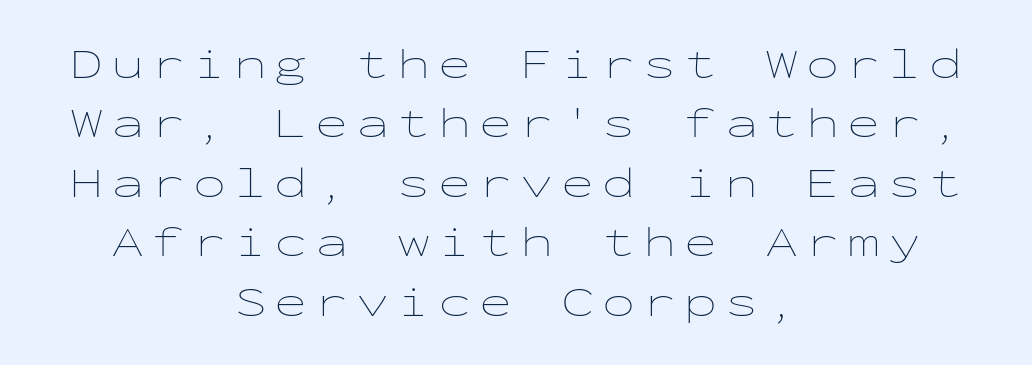
{"italic": "no", "bold": "no", "weight": "thin", "width": "wide", "stroke_contrast": "low", "x_height": "medium", "monospaced": "yes", "underline": "no", "align": "center", "line_spacing": "normal", "line_spacing_ratio": 1.35, "glyph_px": 44}
